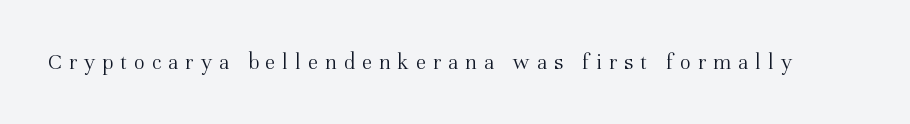
{"italic": "no", "bold": "no", "underline": "no", "letter_spacing": "wide", "letter_spacing_em": 0.3, "glyph_px": 23}
